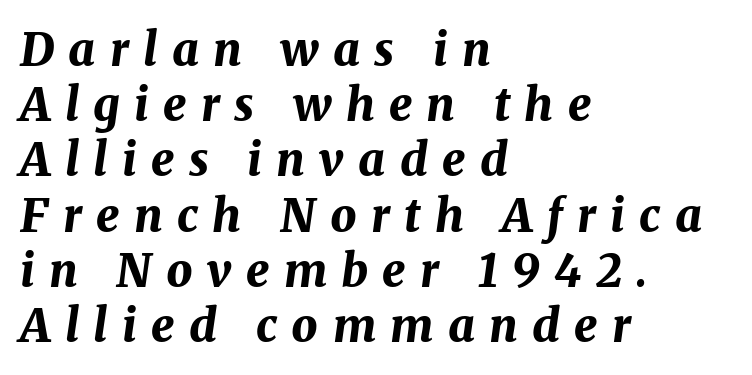
Q: Is the text bold? A: Yes.
Q: Is the text italic (slanted)? A: Yes, it leans right by about 8 degrees.
Q: Is the text underlined? A: No.
Q: How is the paragraph aligned? A: Left-aligned.
Q: Is the spacing between letters normal or unusually wide? A: Unusually wide.
Q: Width (condensed, normal, or wide)? A: Normal.
Q: Stroke contrast? A: Medium.
Q: x-height? A: Medium.
Q: Monospaced? A: No.
